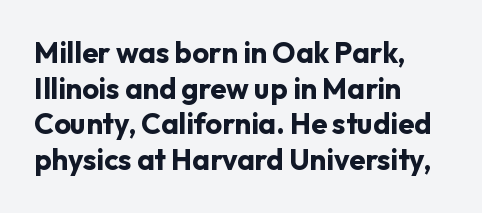
The image shows 29 px bold sans-serif type, upright; set left-aligned, line spacing 1.23x, normal letter spacing, not underlined; low stroke contrast and a medium x-height.
